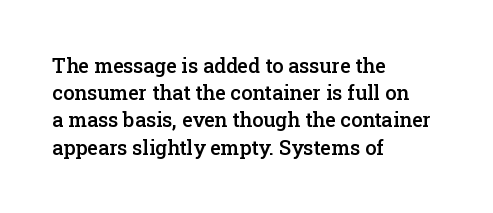
Q: Is the text bold? A: Semi-bold.
Q: Is the text italic (slanted)? A: No, it is upright.
Q: Is the text underlined? A: No.
Q: How is the paragraph aligned? A: Left-aligned.
Q: Is the spacing between letters normal or unusually wide? A: Normal.
Q: Is the spacing between lines tight, normal or loose? A: Normal.
